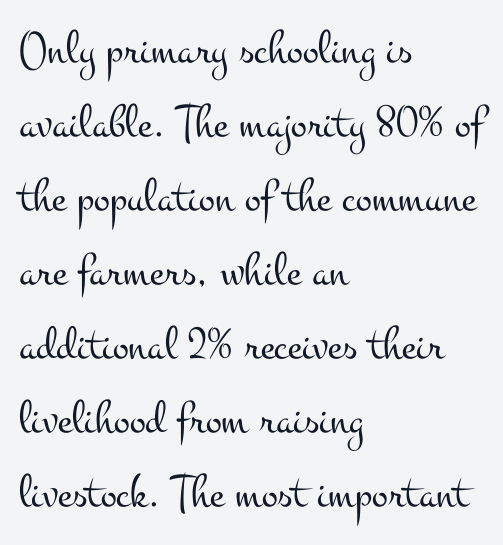
Q: Is the text bold? A: No.
Q: Is the text italic (slanted)? A: Yes.
Q: Is the text underlined? A: No.
Q: How is the paragraph aligned? A: Left-aligned.
Q: Is the spacing between letters normal or unusually wide? A: Normal.
Q: Is the spacing between lines tight, normal or loose? A: Normal.
Q: Width (condensed, normal, or wide)? A: Wide.
Q: Stroke contrast? A: Medium.
Q: x-height? A: Small.
Q: Monospaced? A: No.
